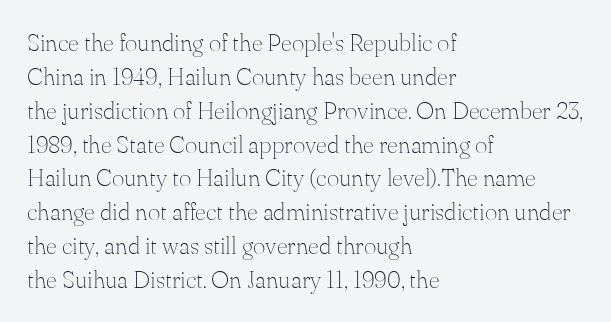
Q: Is the text bold? A: No.
Q: Is the text italic (slanted)? A: No, it is upright.
Q: Is the text underlined? A: No.
Q: How is the paragraph aligned? A: Left-aligned.
Q: Is the spacing between letters normal or unusually wide? A: Normal.
Q: Is the spacing between lines tight, normal or loose? A: Normal.
